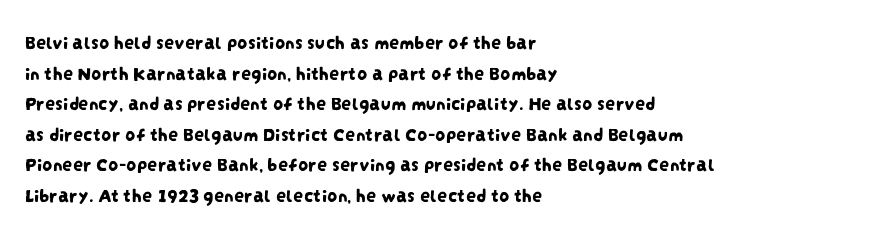
{"underline": "no", "align": "left", "line_spacing": "normal", "line_spacing_ratio": 1.53, "letter_spacing": "normal", "letter_spacing_em": 0.0, "glyph_px": 20}
